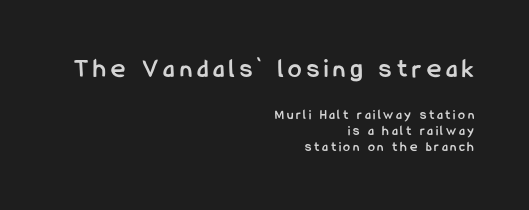
The image shows 27 px bold type, upright; set right-aligned, tight line spacing (1.14x), not underlined; the first (top) block is 1.93x larger.
